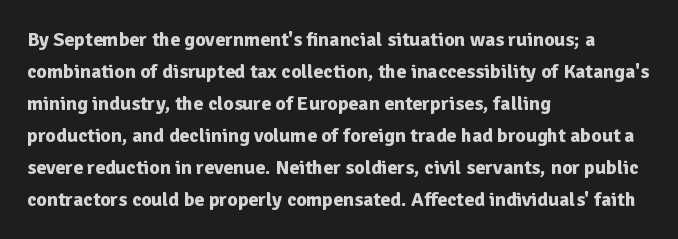
{"italic": "no", "bold": "yes", "underline": "no", "align": "left", "line_spacing": "normal", "line_spacing_ratio": 1.6, "letter_spacing": "normal", "letter_spacing_em": 0.0, "glyph_px": 20}
